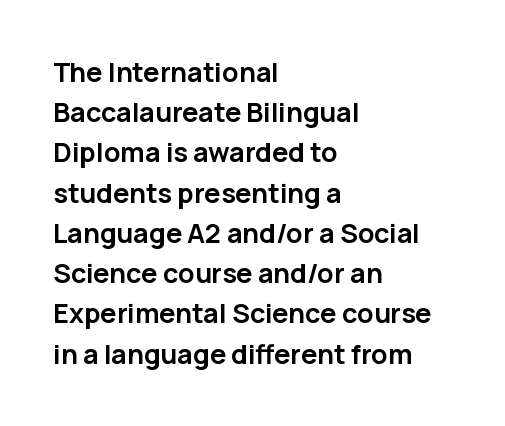
The rag falls on the right side of this text block. The axis of the letterforms is exactly vertical. Descender tails drop into unmarked territory. Inter-character spacing is left at the font's built-in metrics. Heavy, bold letterforms.
